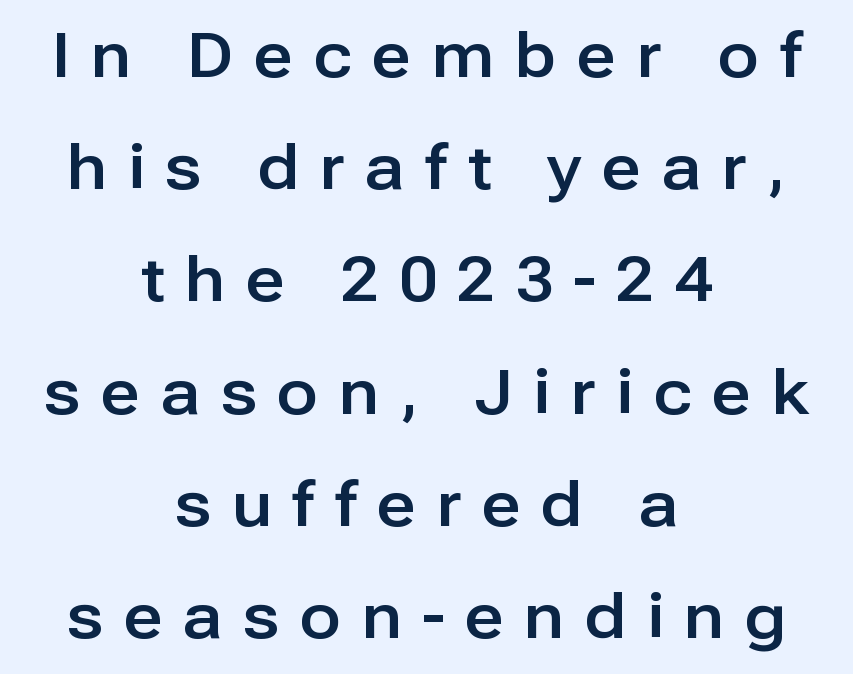
Characters remain perfectly vertical along every line. Display-style spreading of the glyphs; the letterfit is very open. Where is the straight margin? There isn't one; the lines are centered. A clean baseline with only descenders dipping below it. Character widths vary here, with narrow letters taking less room than wide ones. Does the type have serifs? No, each stem ends abruptly.
